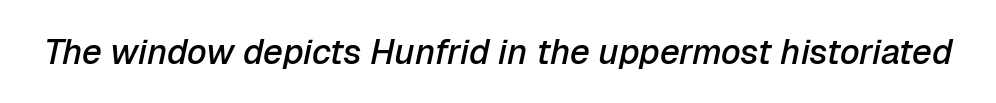
{"italic": "yes", "lean": "right", "slant_degrees": 12, "bold": "semi", "weight": "semibold", "width": "normal", "stroke_contrast": "low", "x_height": "medium", "monospaced": "no", "underline": "no", "letter_spacing": "normal", "letter_spacing_em": 0.0, "glyph_px": 35}
